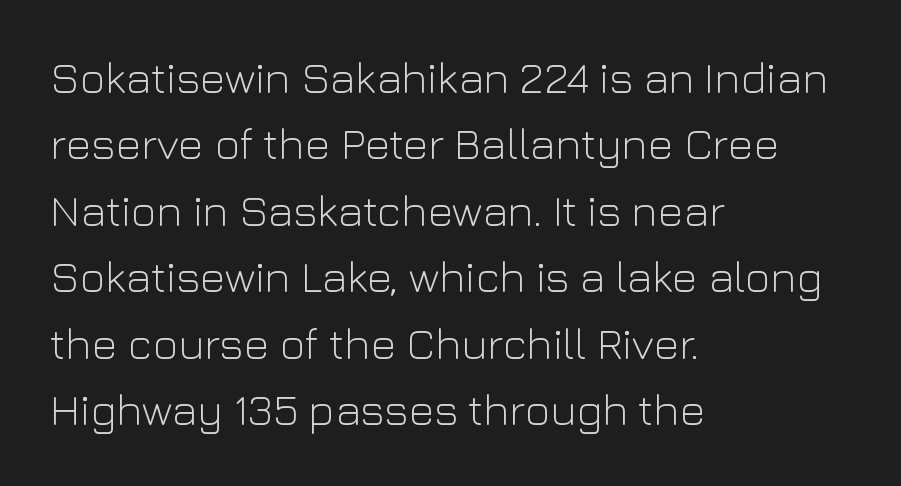
{"serif": "no", "italic": "no", "bold": "no", "weight": "light", "width": "normal", "stroke_contrast": "low", "x_height": "medium", "monospaced": "no", "underline": "no", "align": "left", "line_spacing": "normal", "line_spacing_ratio": 1.51, "letter_spacing": "normal", "letter_spacing_em": 0.0, "glyph_px": 44}
